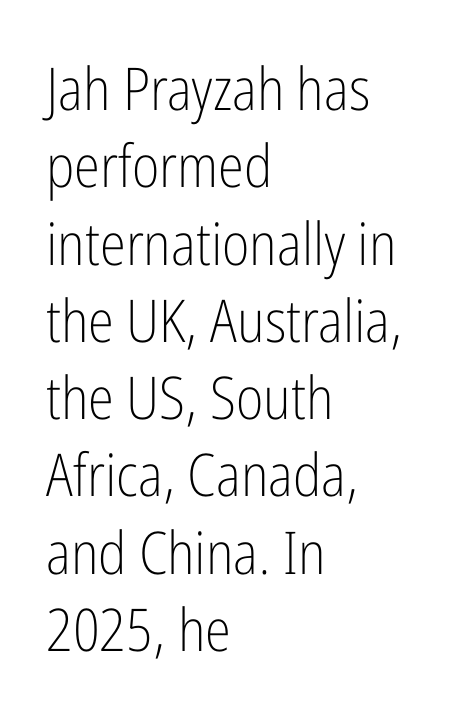
{"serif": "no", "italic": "no", "bold": "no", "weight": "light", "width": "condensed", "stroke_contrast": "low", "x_height": "medium", "monospaced": "no", "underline": "no", "align": "left", "line_spacing": "normal", "line_spacing_ratio": 1.31, "letter_spacing": "normal", "letter_spacing_em": 0.0, "glyph_px": 59}
